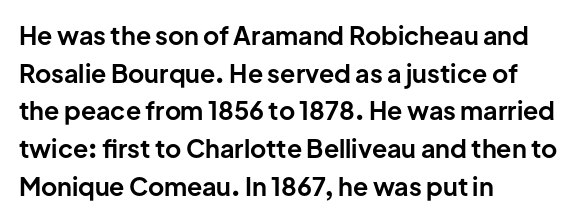
Students, note that the glyphs here touch the page at normal intervals. The vertical gap from one line to the next is medium. The lettering stays uniformly vertical, giving the passage a roman look. The lines are quadded left. Heft: maximum for text — a bold. Type without underlining.
